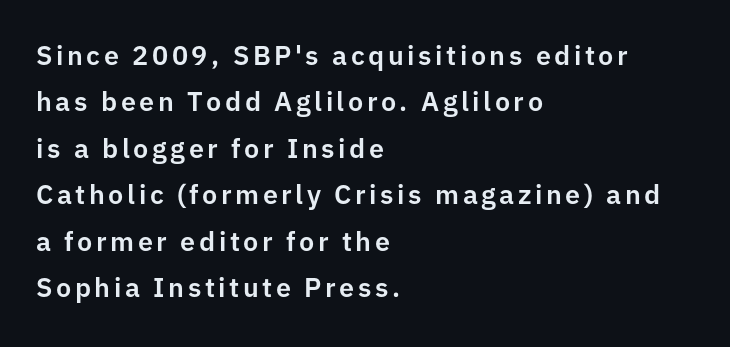
{"italic": "no", "underline": "no", "align": "left", "line_spacing_ratio": 1.72, "glyph_px": 27}
